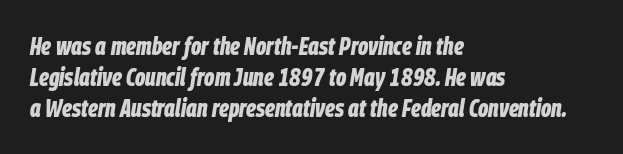
{"italic": "yes", "lean": "right", "slant_degrees": 9, "bold": "yes", "underline": "no", "align": "left", "line_spacing": "normal", "line_spacing_ratio": 1.25, "letter_spacing": "normal", "letter_spacing_em": 0.0, "glyph_px": 25}
